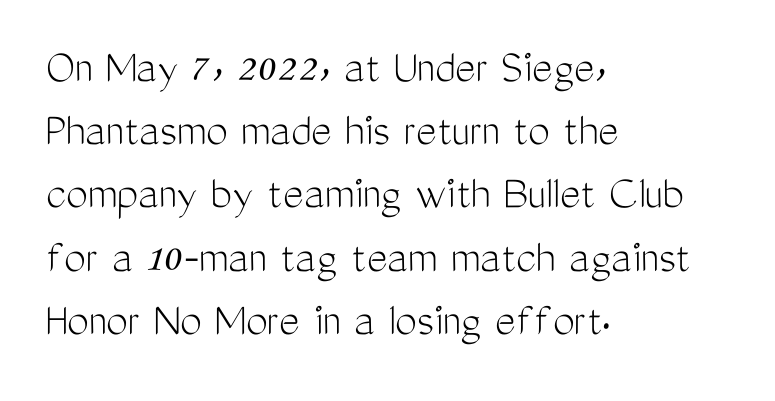
{"serif": "no", "italic": "no", "bold": "no", "weight": "light", "width": "condensed", "stroke_contrast": "medium", "x_height": "medium", "monospaced": "no", "underline": "no", "align": "left", "line_spacing": "normal", "line_spacing_ratio": 1.29, "letter_spacing": "normal", "letter_spacing_em": 0.0, "glyph_px": 49}
